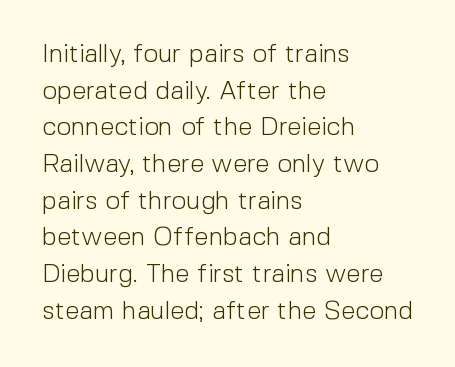
{"italic": "no", "bold": "no", "underline": "no", "align": "left", "line_spacing": "normal", "line_spacing_ratio": 1.41, "letter_spacing": "normal", "letter_spacing_em": 0.0, "glyph_px": 26}
